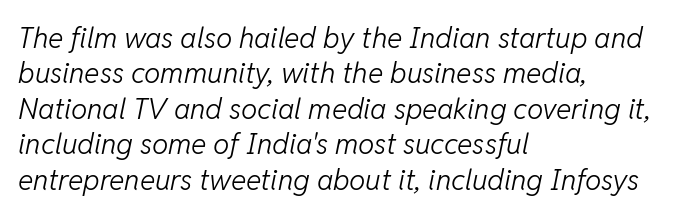
Typeset ragged right — the left edge is the straight one. The line texture is even and compact thanks to regular tracking. This sample has the flowing, uneven cadence of proportional lettering. The text carries the slant typical of an italic or oblique font.
